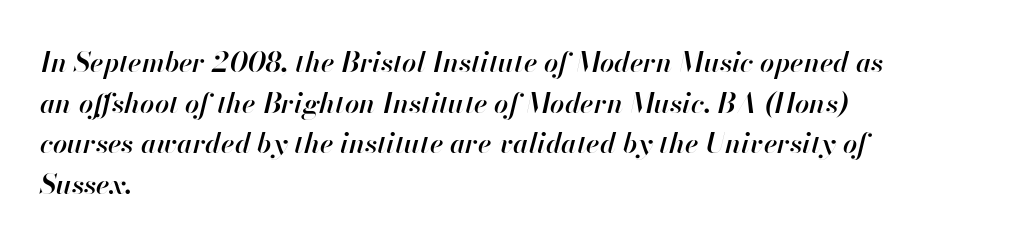
Q: Is the text bold? A: Semi-bold.
Q: Is the text italic (slanted)? A: Yes, it leans right by about 13 degrees.
Q: Is the text underlined? A: No.
Q: How is the paragraph aligned? A: Left-aligned.
Q: Is the spacing between letters normal or unusually wide? A: Normal.
Q: Is the spacing between lines tight, normal or loose? A: Normal.
Q: Width (condensed, normal, or wide)? A: Normal.
Q: Stroke contrast? A: High.
Q: x-height? A: Small.
Q: Monospaced? A: No.
